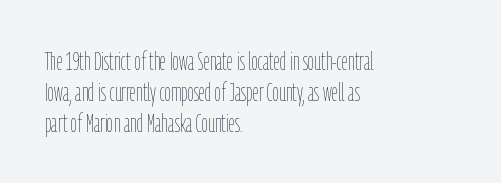
The image shows 25 px text type, upright; set left-aligned, line spacing 1.24x, normal letter spacing, not underlined.
